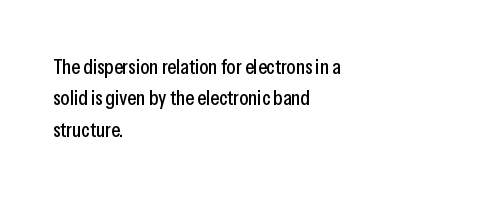
The compositor pushed each line to the left boundary. The designer left line spacing at the default. The rendering keeps characters at their native spacing. No italicization has been applied; the sample stays upright. Clear beneath every line of the passage.
